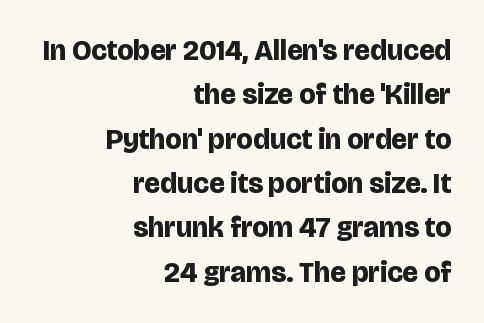
Letterform terminals end flat and unadorned throughout the passage. No extra tracking has been applied to these lines. The lettering holds an erect, upright posture throughout. The specimen omits any rule beneath the text block's lines. Every letter is thick-stroked: bold, no question.
